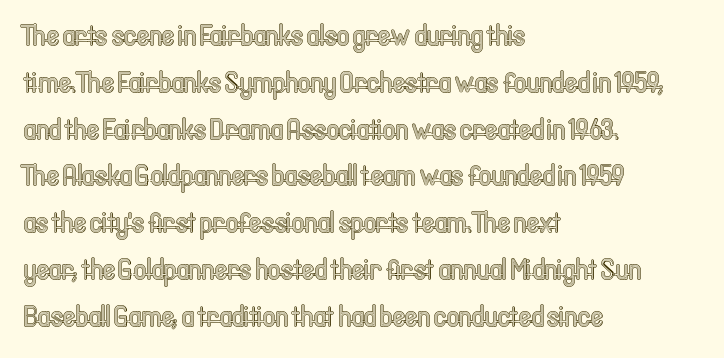
Q: Is the text italic (slanted)? A: No, it is upright.
Q: Is the text underlined? A: No.
Q: How is the paragraph aligned? A: Left-aligned.
Q: Is the spacing between letters normal or unusually wide? A: Normal.
Q: Is the spacing between lines tight, normal or loose? A: Normal.
Q: Width (condensed, normal, or wide)? A: Condensed.
Q: x-height? A: Medium.
Q: Monospaced? A: No.
